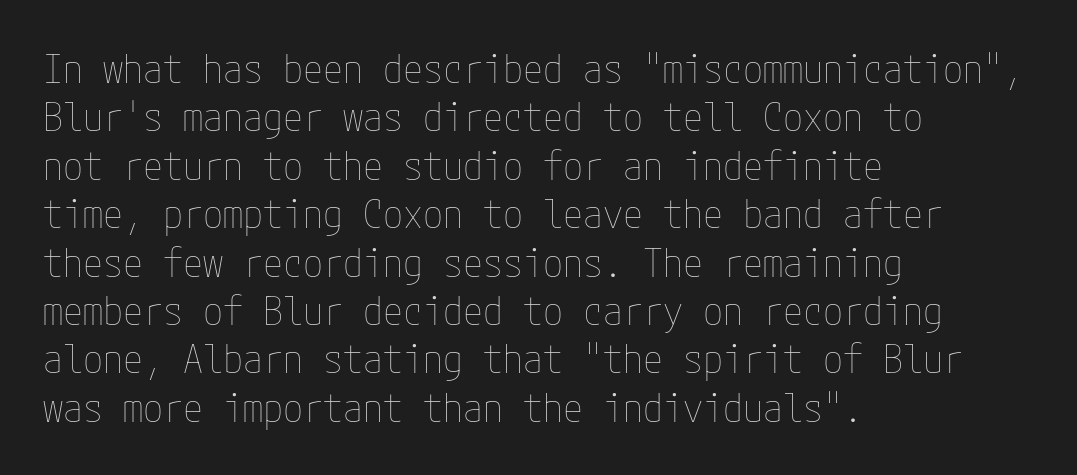
Q: Is the text bold? A: No.
Q: Is the text italic (slanted)? A: No, it is upright.
Q: Is the text underlined? A: No.
Q: How is the paragraph aligned? A: Left-aligned.
Q: Is the spacing between letters normal or unusually wide? A: Normal.
Q: Width (condensed, normal, or wide)? A: Condensed.
Q: Stroke contrast? A: Low.
Q: x-height? A: Medium.
